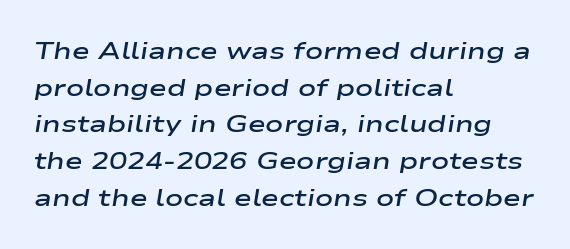
{"italic": "yes", "lean": "right", "slant_degrees": 9, "bold": "semi", "underline": "no", "align": "left", "line_spacing": "normal", "line_spacing_ratio": 1.53, "letter_spacing": "normal", "letter_spacing_em": 0.0, "glyph_px": 24}
